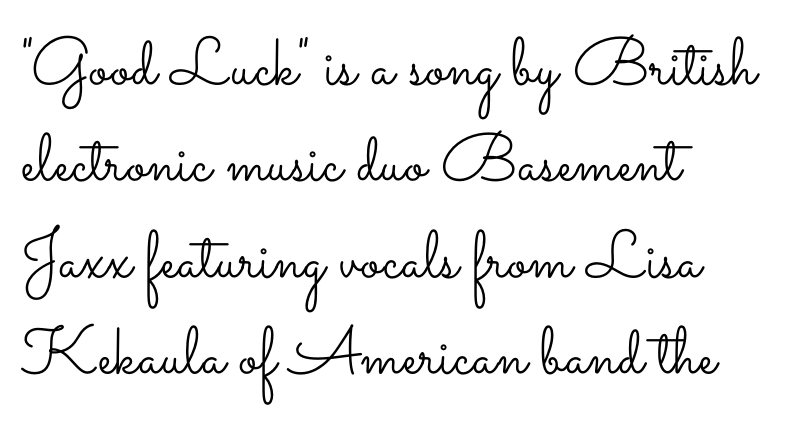
Compared with a typical body face, this is equally light or lighter still. No word sits above an underline. Evenly set lines give the paragraph a standard silhouette. Which margin do the lines hug? The left one — the right edge is uneven.
